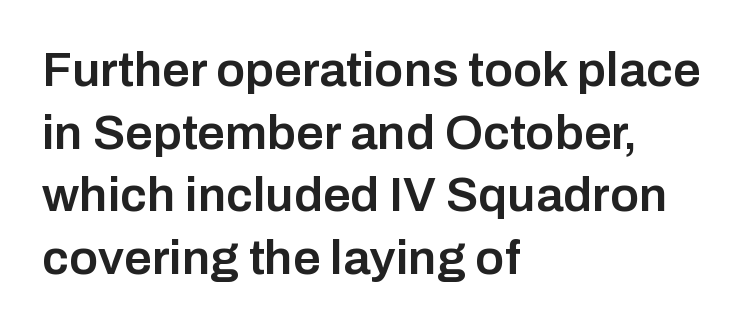
{"serif": "no", "italic": "no", "bold": "semi", "weight": "semibold", "width": "normal", "stroke_contrast": "low", "x_height": "medium", "monospaced": "no", "underline": "no", "align": "left", "line_spacing": "normal", "line_spacing_ratio": 1.28, "letter_spacing": "normal", "letter_spacing_em": 0.0, "glyph_px": 49}
